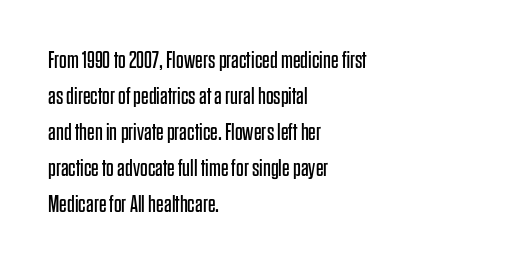
{"italic": "no", "bold": "no", "underline": "no", "align": "left", "line_spacing": "normal", "line_spacing_ratio": 1.5, "letter_spacing": "normal", "letter_spacing_em": 0.0, "glyph_px": 24}
